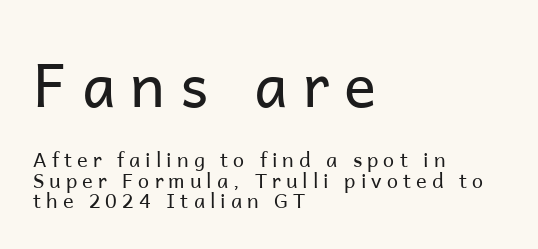
Q: Is the text bold? A: No.
Q: Is the text italic (slanted)? A: No, it is upright.
Q: Is the typeface a serif or a sans-serif typeface? A: Sans-serif.
Q: Is the text underlined? A: No.
Q: How is the paragraph aligned? A: Left-aligned.
Q: Is the spacing between letters normal or unusually wide? A: Unusually wide.
Q: Is the spacing between lines tight, normal or loose? A: Tight.
Q: Which block of text is set in a larger size, the first (top) or the second (bottom)? A: The first (top) one.
Q: Width (condensed, normal, or wide)? A: Normal.
Q: Stroke contrast? A: Low.
Q: x-height? A: Medium.
Q: Monospaced? A: No.
